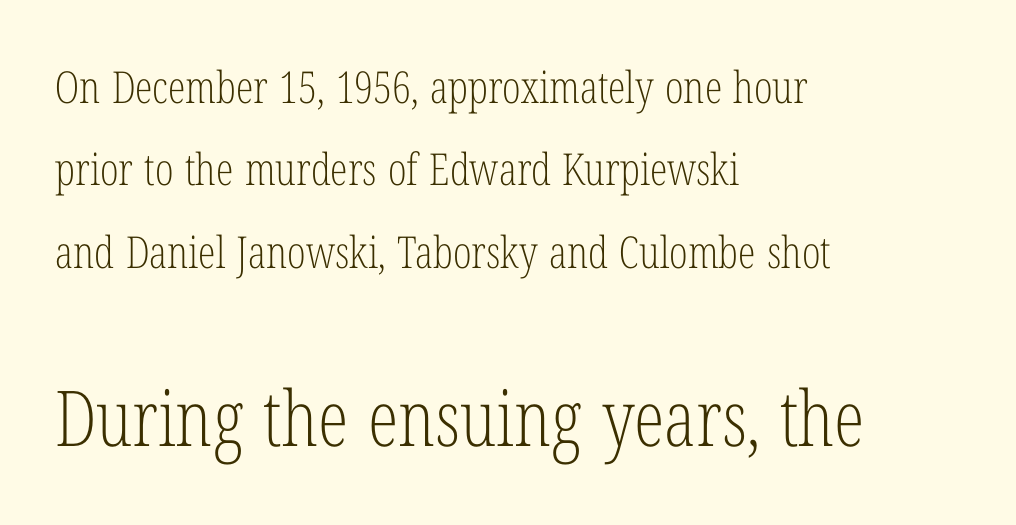
Unbolded letterforms with no extra heft. The text block is weighted toward the left margin, trailing off unevenly rightward. Lines of text with bare space underneath. What kind of face is this? One with serifs. The passage shown is typed in a proportional face where columns would drift.
